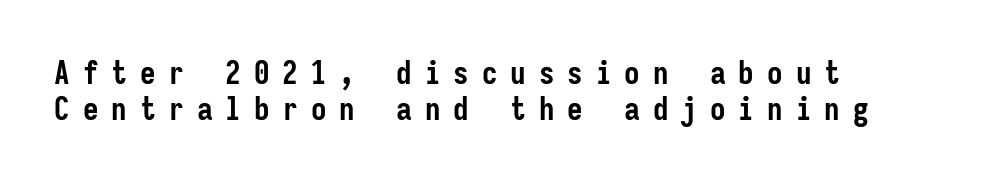
Think of a typewriter: that constant character pitch is what you see here. Check under the words: just untouched page. The typeface chosen for these lines omits serifs. Tall strokes in this sample are plumb rather than angled. The letters are bold, with thick, heavy strokes.
